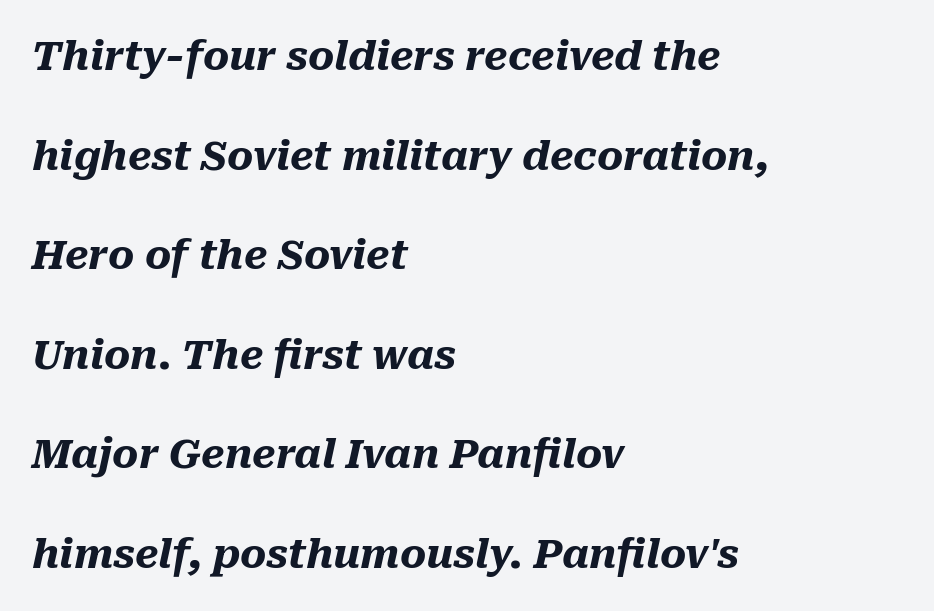
Horizontal bands of white between lines are thick stripes. Where is the straight margin? On the left. Emphasis by weight is at full strength: bold. Anything drawn beneath the words? Only blank space. This sample uses plain, unmodified letter spacing. A typesetter would call this proportional, since set widths differ per character.
